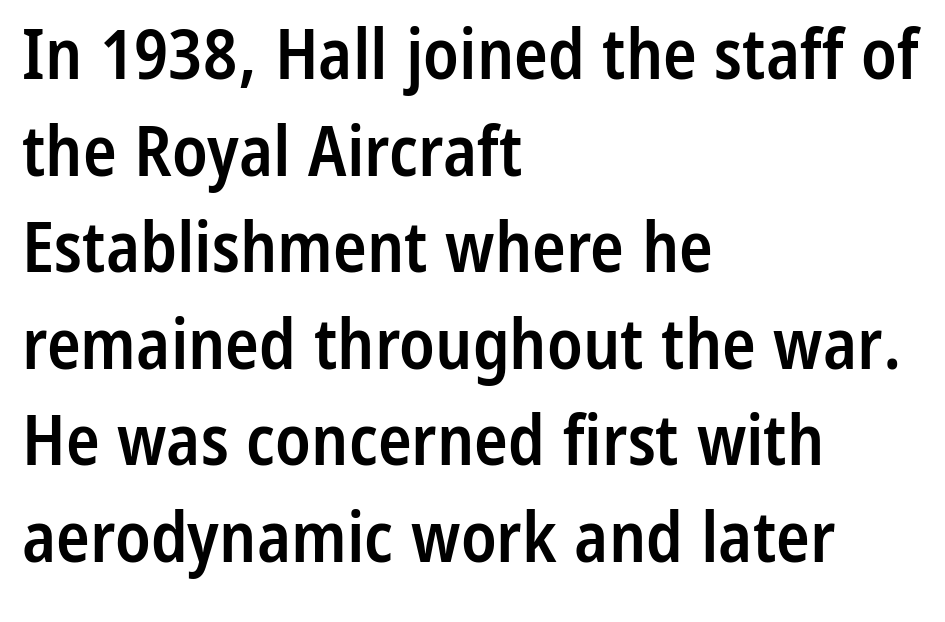
{"serif": "no", "italic": "no", "bold": "semi", "weight": "semibold", "width": "condensed", "stroke_contrast": "low", "x_height": "medium", "monospaced": "no", "underline": "no", "align": "left", "line_spacing": "normal", "line_spacing_ratio": 1.38, "letter_spacing": "normal", "letter_spacing_em": 0.0, "glyph_px": 70}
